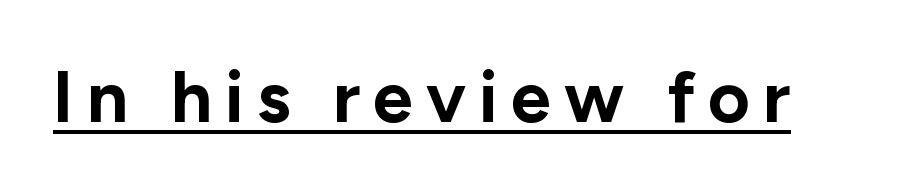
Q: Is the text bold? A: Yes.
Q: Is the text italic (slanted)? A: No, it is upright.
Q: Is the typeface a serif or a sans-serif typeface? A: Sans-serif.
Q: Is the text underlined? A: Yes.
Q: Width (condensed, normal, or wide)? A: Normal.
Q: Stroke contrast? A: Low.
Q: x-height? A: Medium.
Q: Monospaced? A: No.
